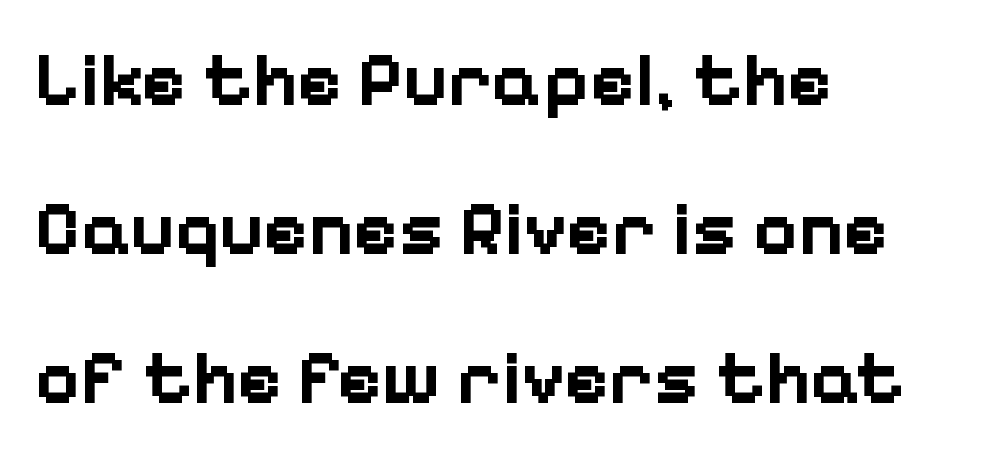
Q: Is the text bold? A: Yes.
Q: Is the text italic (slanted)? A: No, it is upright.
Q: Is the typeface a serif or a sans-serif typeface? A: Sans-serif.
Q: Is the text underlined? A: No.
Q: How is the paragraph aligned? A: Left-aligned.
Q: Is the spacing between letters normal or unusually wide? A: Normal.
Q: Is the spacing between lines tight, normal or loose? A: Loose.
Q: Width (condensed, normal, or wide)? A: Normal.
Q: Stroke contrast? A: Low.
Q: x-height? A: Medium.
Q: Monospaced? A: No.
